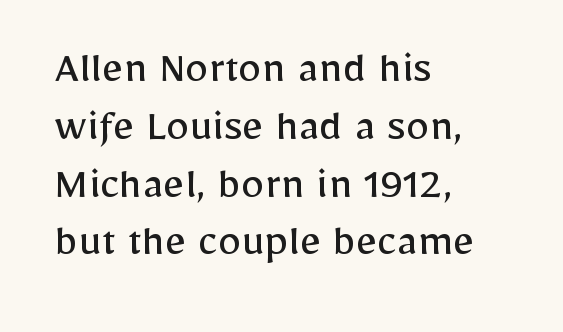
The image shows 47 px regular-weight sans-serif type, upright; set left-aligned, line spacing 1.23x, normal letter spacing, not underlined; low stroke contrast and a medium x-height.
